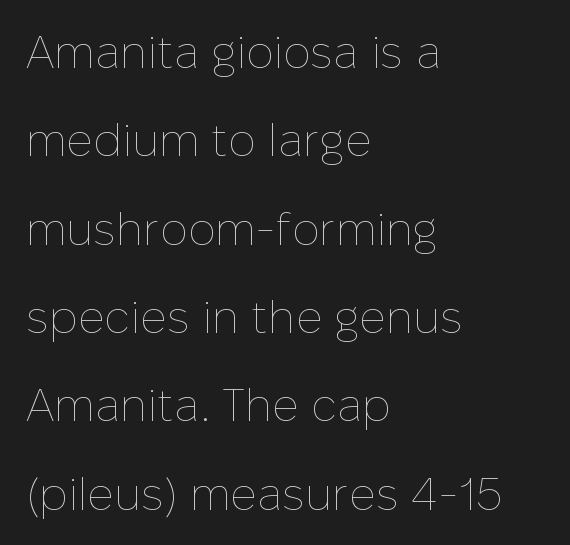
The image shows 46 px thin type, upright; set left-aligned, loose line spacing (1.92x), normal letter spacing, not underlined; low stroke contrast and a medium x-height.
